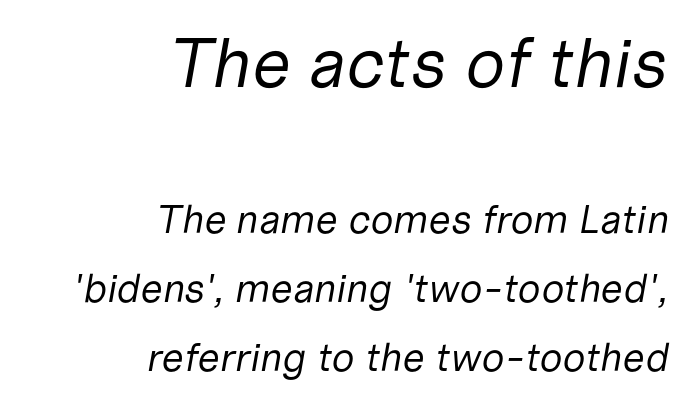
The image shows 70 px regular-weight type, italic (leaning right); set right-aligned, line spacing 1.72x, normal letter spacing, not underlined; the first (top) block is 1.75x larger; low stroke contrast and a medium x-height.
